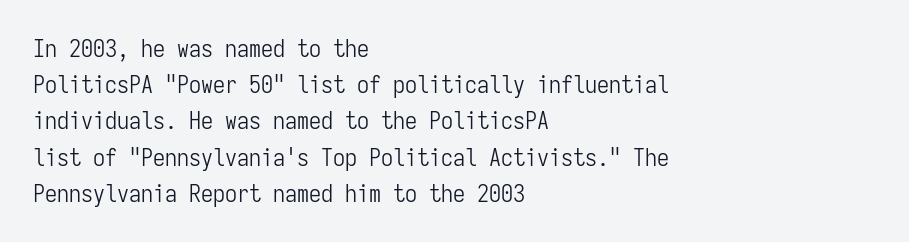
Default kerning and tracking; the words read as compact shapes. Tall strokes in this sample are plumb rather than angled. This rendering uses left alignment, leaving the right contour irregular. Students, observe: this is what conventionally led text looks like. Each stroke keeps to a modest, everyday thickness or less. Honestly, there is no underline to notice here at all.
